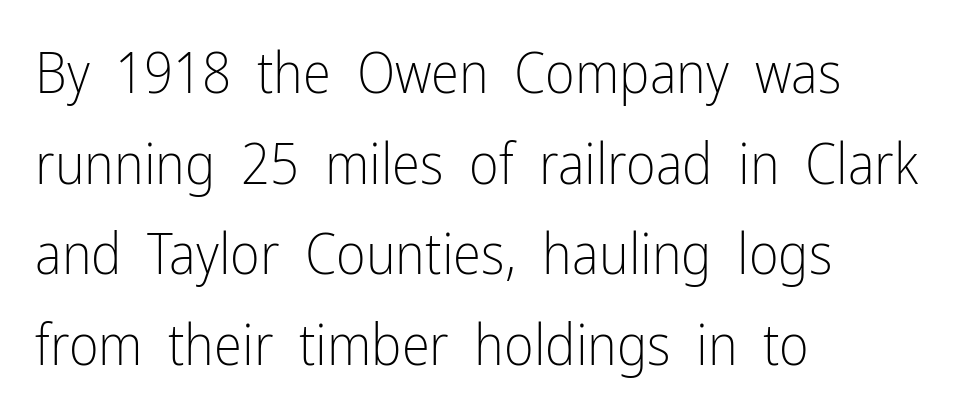
Default kerning and tracking; the words read as compact shapes. Where is the straight margin? On the left. This sample uses an upright cut, with every glyph sitting square on the baseline. The passage shown is typed in a proportional face where columns would drift.
